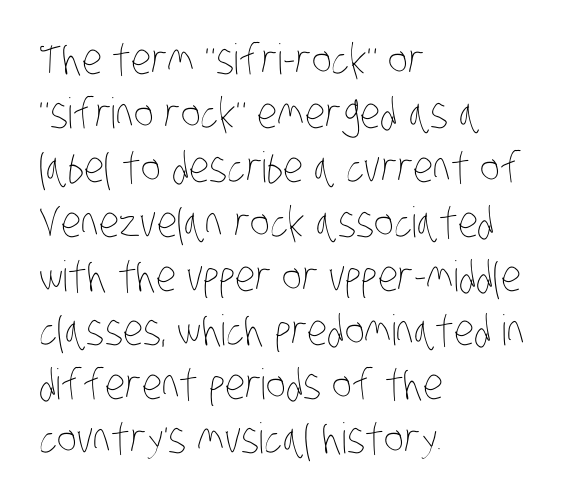
The image shows 42 px thin, condensed type; set left-aligned, normal line spacing (1.29x), normal letter spacing, not underlined; low stroke contrast and a large x-height.
